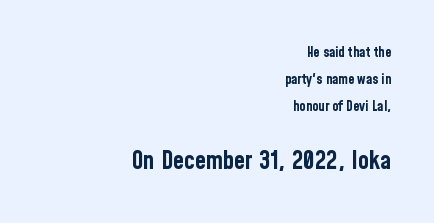
{"italic": "no", "bold": "yes", "underline": "no", "align": "right", "line_spacing": "loose", "line_spacing_ratio": 1.92, "letter_spacing": "normal", "letter_spacing_em": 0.0, "larger_block": "second", "size_ratio": 1.79, "glyph_px": 25}
